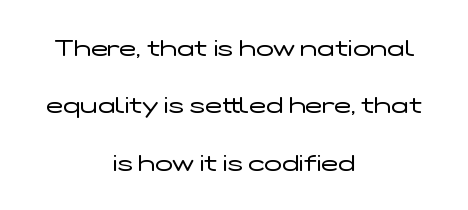
Style check: upright. No extra tracking has been applied to these lines. Neither beginnings nor endings align; midpoints do. Widely set lines give the paragraph a tall, airy silhouette.
